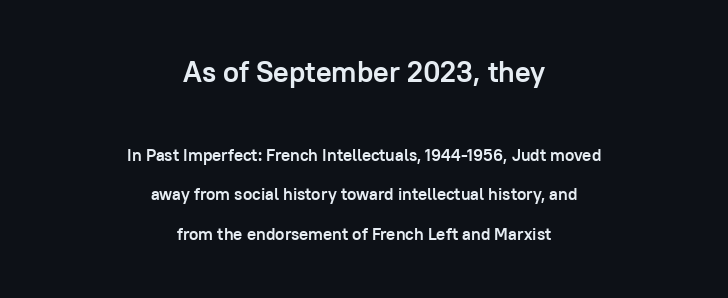
Classification — sans serif. The strip under each line holds only bare page. Each line is balanced around a shared central axis. If you squint, the top block still reads clearly — it's the larger of the two. Designer's note — italics off, roman on.
